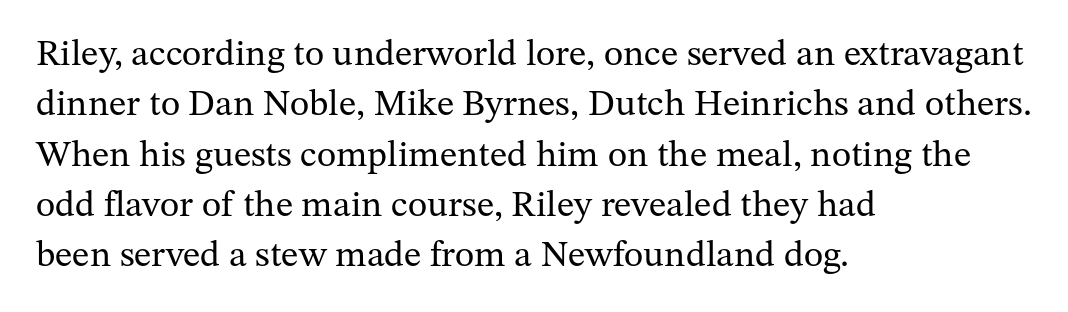
{"serif": "yes", "italic": "no", "bold": "no", "weight": "regular", "width": "normal", "stroke_contrast": "medium", "x_height": "medium", "monospaced": "no", "underline": "no", "align": "left", "line_spacing": "normal", "line_spacing_ratio": 1.36, "letter_spacing": "normal", "letter_spacing_em": 0.0, "glyph_px": 37}
